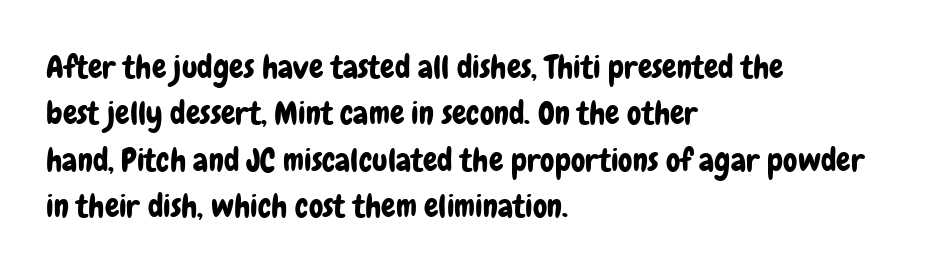
{"serif": "no", "italic": "no", "width": "condensed", "stroke_contrast": "low", "x_height": "medium", "monospaced": "no", "underline": "no", "align": "left", "line_spacing": "normal", "line_spacing_ratio": 1.45, "letter_spacing": "normal", "letter_spacing_em": 0.0, "glyph_px": 32}
